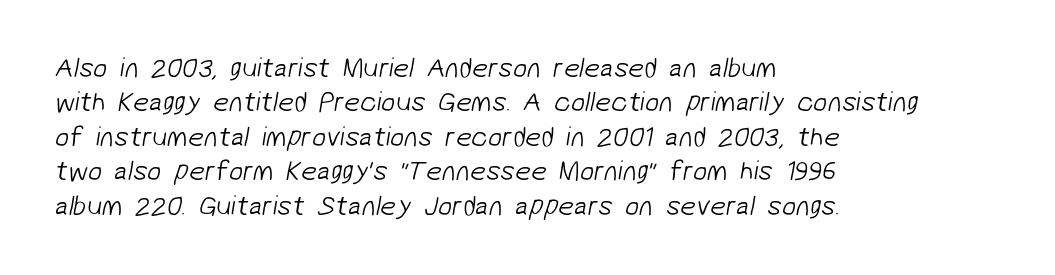
The letterforms sit shoulder to shoulder at normal distance. The lines in this sample share a left origin and differ only in where they stop. Stroke terminals: plain, sans-serif. The letterforms sit at book weight or below.
